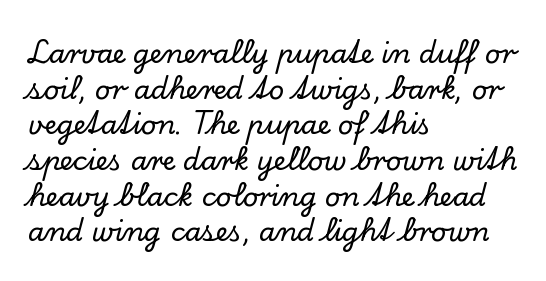
{"underline": "no", "align": "left", "line_spacing": "normal", "line_spacing_ratio": 1.32, "letter_spacing": "normal", "letter_spacing_em": 0.0, "glyph_px": 27}
